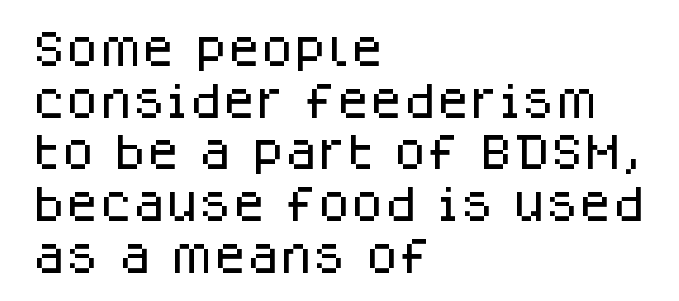
The image shows 38 px sans-serif type, upright; set left-aligned, normal line spacing (1.36x), normal letter spacing, not underlined; low stroke contrast and a large x-height.
